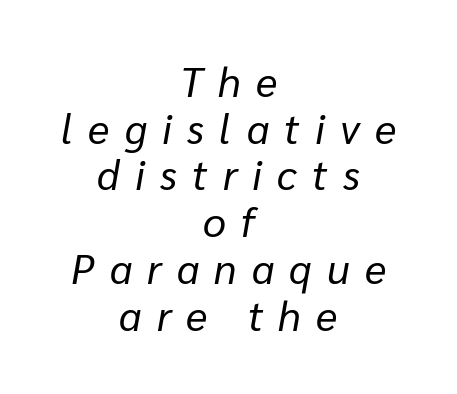
The image shows 41 px regular-weight type, italic (leaning right); set centered, tight line spacing (1.14x), unusually wide letter spacing (+0.37 em), not underlined; low stroke contrast and a medium x-height.
